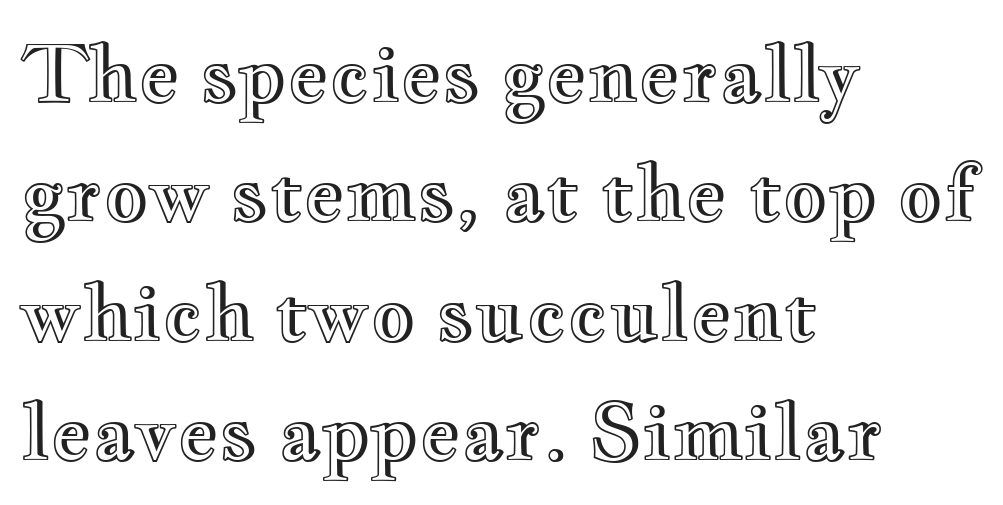
{"italic": "no", "width": "wide", "x_height": "small", "monospaced": "no", "underline": "no", "align": "left", "line_spacing": "normal", "line_spacing_ratio": 1.53, "letter_spacing": "normal", "letter_spacing_em": 0.0, "glyph_px": 78}
